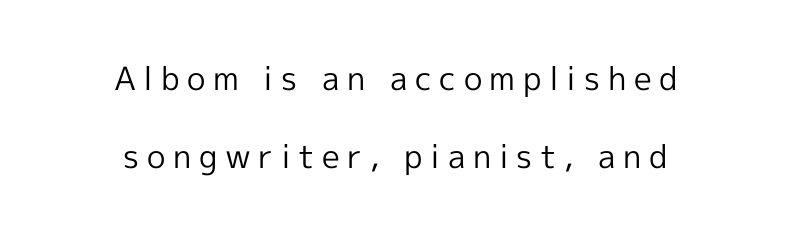
A centered setting, common on invitations and titles, is used for this passage. The passage shown is typed in a proportional face where columns would drift. The specimen reads as upright at a glance. The weight tops out at a normal text grade. Each letter's strokes conclude bluntly, with no projecting serifs.
